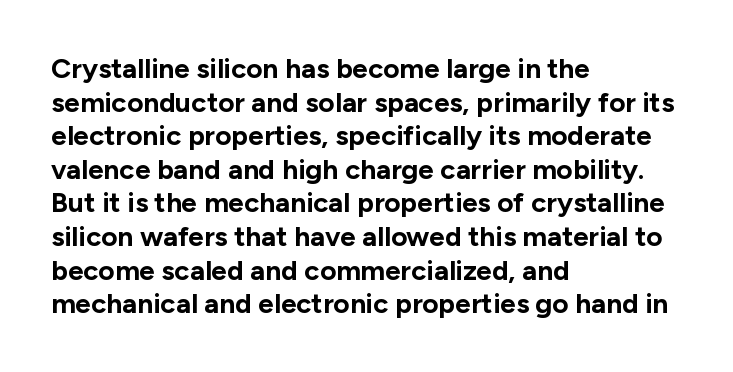
Q: Is the text bold? A: Yes.
Q: Is the text italic (slanted)? A: No, it is upright.
Q: Is the typeface a serif or a sans-serif typeface? A: Sans-serif.
Q: Is the text underlined? A: No.
Q: How is the paragraph aligned? A: Left-aligned.
Q: Is the spacing between letters normal or unusually wide? A: Normal.
Q: Width (condensed, normal, or wide)? A: Normal.
Q: Stroke contrast? A: Low.
Q: x-height? A: Medium.
Q: Monospaced? A: No.
